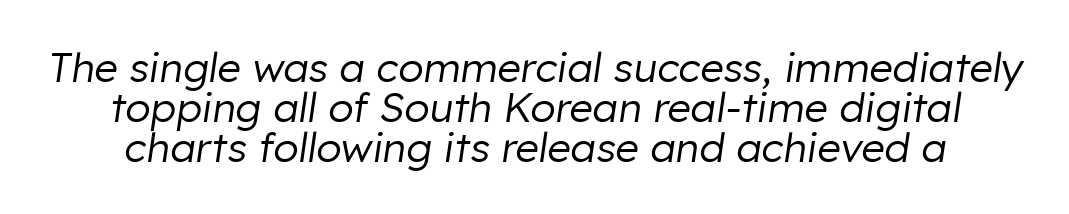
Italic? Definitely — the glyphs are oblique. How are the letters spaced? Ordinarily, with no added tracking. Is this a fixed-width face? No — the glyphs have proportional, varying widths. Compared with a typical body face, this is equally light or lighter still. Unmarked baselines from the first word to the last. Is there much room between lines? No — they nearly touch.
